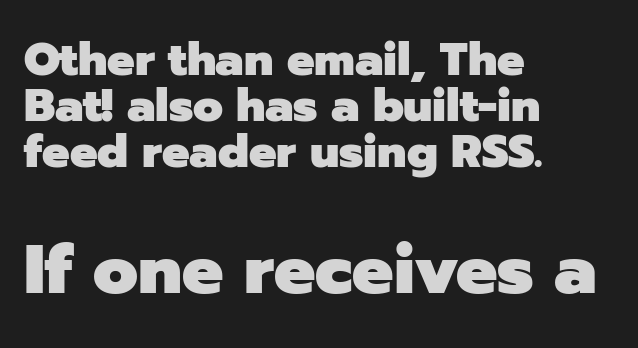
{"serif": "no", "italic": "no", "bold": "yes", "weight": "heavy", "width": "normal", "stroke_contrast": "low", "x_height": "medium", "monospaced": "no", "underline": "no", "align": "left", "line_spacing": "tight", "line_spacing_ratio": 1.0, "letter_spacing": "normal", "letter_spacing_em": 0.0, "larger_block": "second", "size_ratio": 1.5, "glyph_px": 69}
